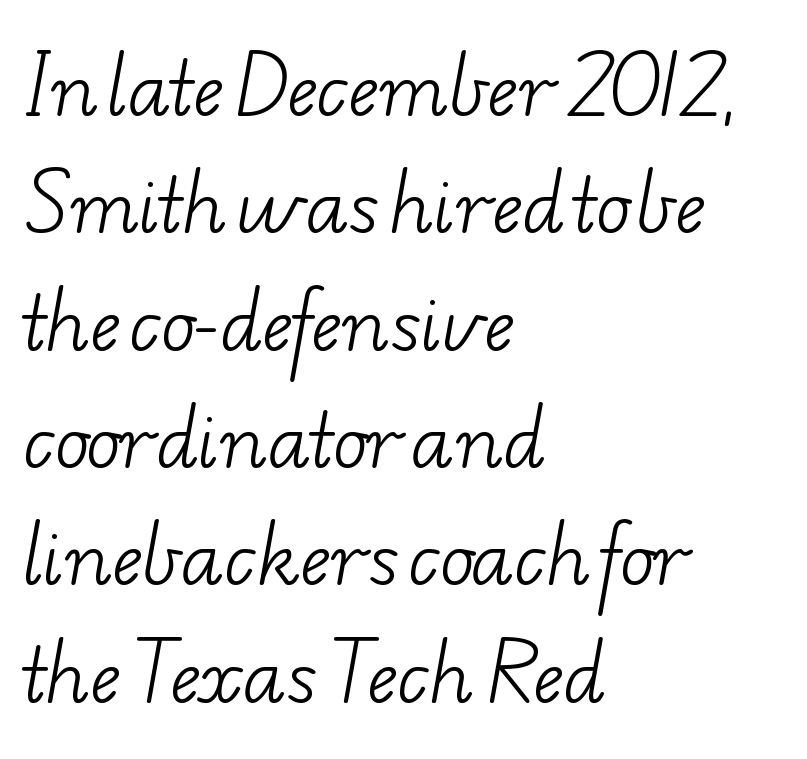
{"serif": "yes", "bold": "no", "weight": "light", "width": "wide", "stroke_contrast": "low", "x_height": "small", "monospaced": "no", "underline": "no", "align": "left", "line_spacing": "normal", "line_spacing_ratio": 1.63, "letter_spacing": "normal", "letter_spacing_em": 0.0, "glyph_px": 72}
